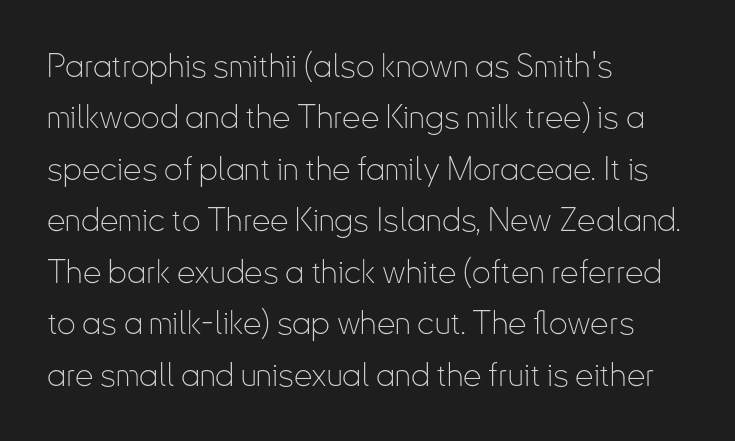
{"serif": "no", "italic": "no", "bold": "no", "weight": "thin", "width": "condensed", "stroke_contrast": "low", "x_height": "small", "monospaced": "no", "underline": "no", "align": "left", "line_spacing": "normal", "line_spacing_ratio": 1.56, "letter_spacing": "normal", "letter_spacing_em": 0.0, "glyph_px": 33}
